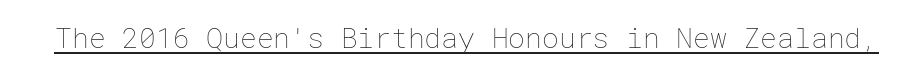
{"italic": "no", "bold": "no", "weight": "thin", "width": "normal", "stroke_contrast": "low", "x_height": "medium", "underline": "yes", "letter_spacing": "normal", "letter_spacing_em": 0.0, "glyph_px": 28}
